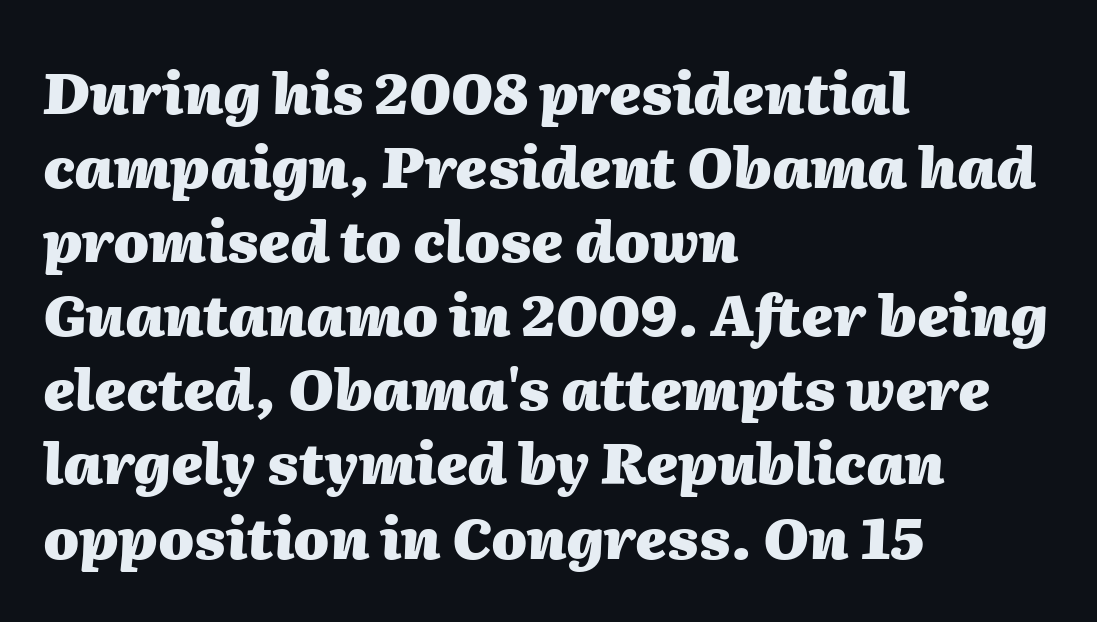
The space between consecutive lines is moderate. Looks like regular typesetting: each glyph gets only the width it needs. Where is the straight margin? On the left. The sample has been set heavy, in full bold.
